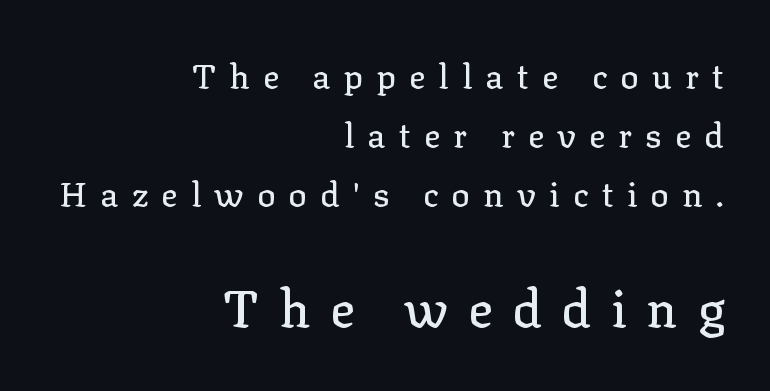
{"serif": "yes", "italic": "no", "width": "normal", "stroke_contrast": "low", "x_height": "medium", "monospaced": "no", "underline": "no", "align": "right", "line_spacing_ratio": 1.73, "letter_spacing": "wide", "letter_spacing_em": 0.39, "larger_block": "second", "size_ratio": 1.5, "glyph_px": 51}
